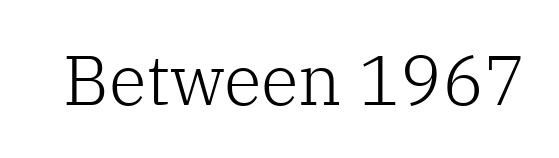
The image shows 70 px light serif type, upright; set normal letter spacing, not underlined; low stroke contrast and a medium x-height.
